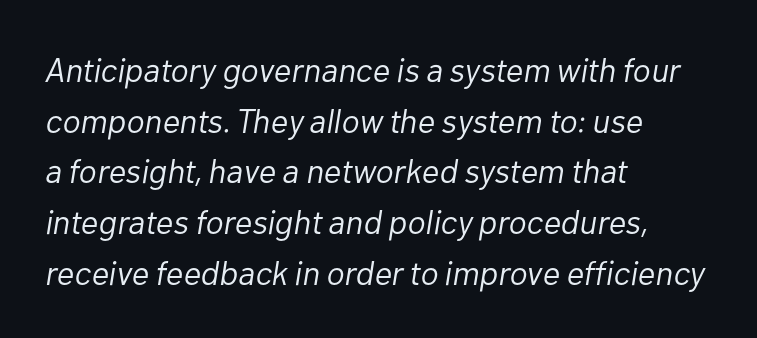
The image shows 34 px light type, italic (leaning right); set left-aligned, normal line spacing (1.49x), normal letter spacing, not underlined; low stroke contrast and a medium x-height.
